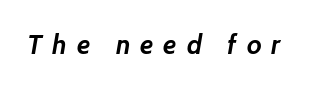
The image shows 27 px bold type, italic (leaning right); set unusually wide letter spacing (+0.37 em), not underlined.
